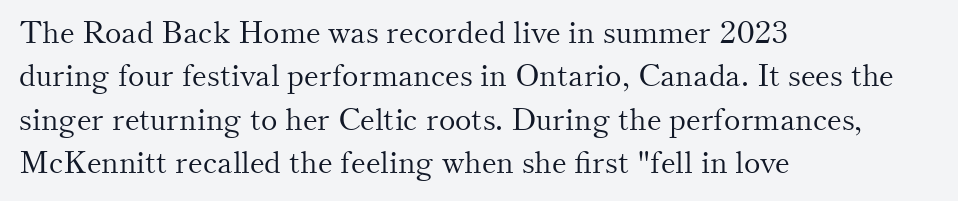
A bare baseline throughout the passage. Style check: upright. Think standard paragraph weight, or any step lighter than that. A student would call this left alignment; a typographer would say flush left, rag right.
